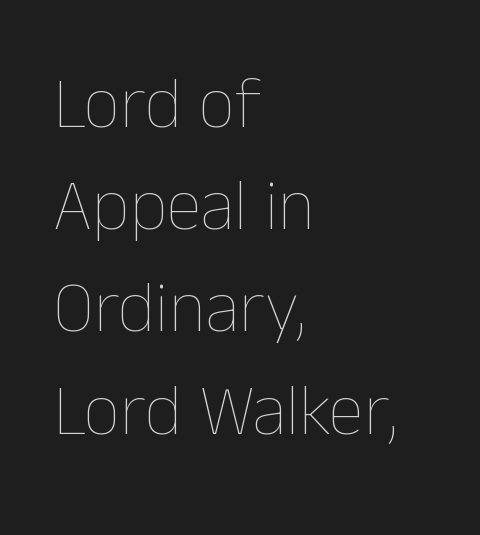
Q: Is the text bold? A: No.
Q: Is the text italic (slanted)? A: No, it is upright.
Q: Is the text underlined? A: No.
Q: How is the paragraph aligned? A: Left-aligned.
Q: Is the spacing between letters normal or unusually wide? A: Normal.
Q: Is the spacing between lines tight, normal or loose? A: Normal.
Q: Width (condensed, normal, or wide)? A: Normal.
Q: Stroke contrast? A: Low.
Q: x-height? A: Medium.
Q: Monospaced? A: No.
